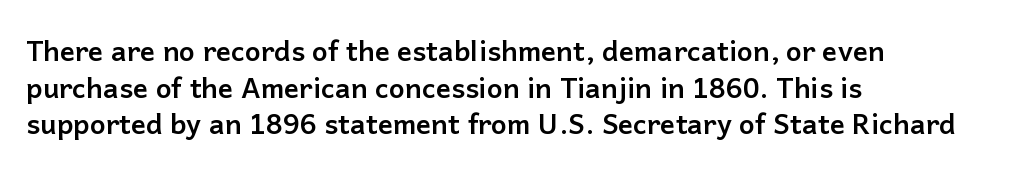
No word sits above an underline. Pretty heavy lettering here — definitely bold. Posture: upright roman. The space between consecutive lines is moderate. A typesetter would label this face a sans. These lines are rendered in a variable-pitch font.
